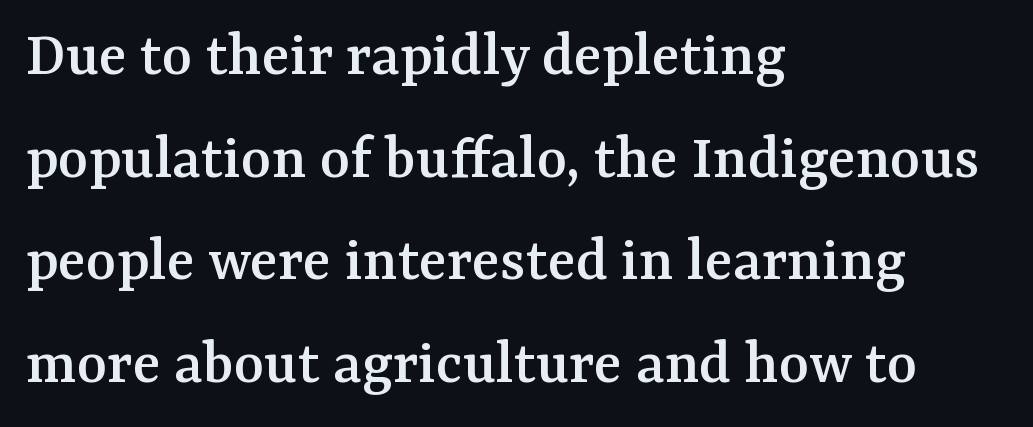
Q: Is the text italic (slanted)? A: No, it is upright.
Q: Is the typeface a serif or a sans-serif typeface? A: Serif.
Q: Is the text underlined? A: No.
Q: How is the paragraph aligned? A: Left-aligned.
Q: Is the spacing between letters normal or unusually wide? A: Normal.
Q: Is the spacing between lines tight, normal or loose? A: Normal.
Q: Width (condensed, normal, or wide)? A: Normal.
Q: Stroke contrast? A: Medium.
Q: x-height? A: Medium.
Q: Monospaced? A: No.
